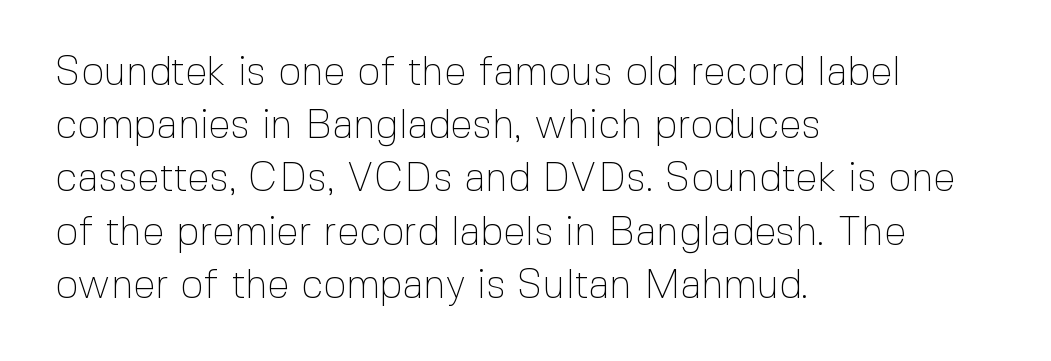
Lines of text with bare space underneath. Each word holds together tightly as a unit, with standard inter-letter gaps. The lines in this sample share a left origin and differ only in where they stop. Nope, no serifs anywhere on these letters. Ascenders rise straight up at ninety degrees.
